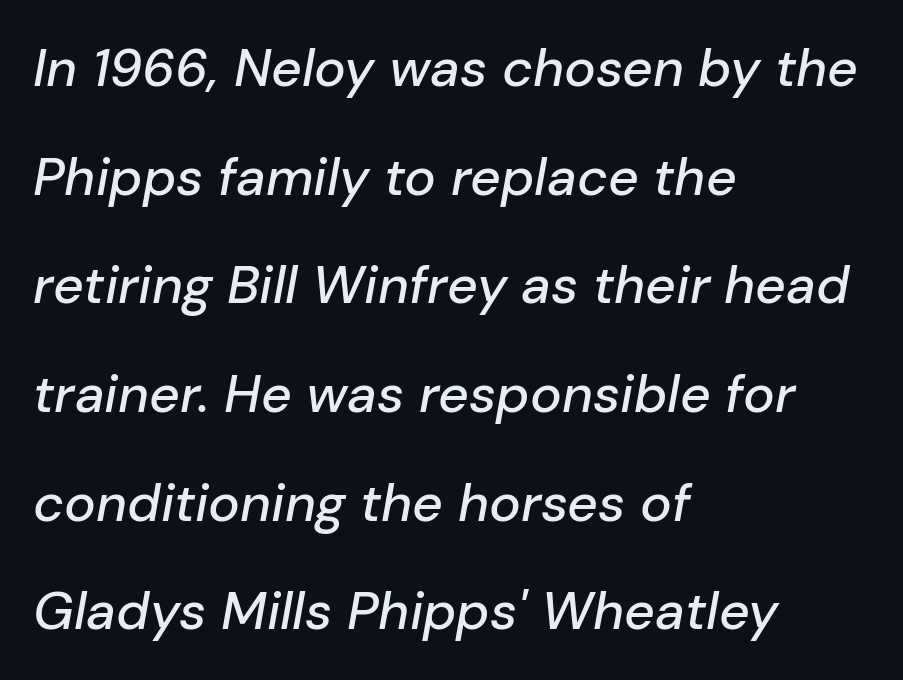
The image shows 53 px text type, italic (leaning right); set left-aligned, loose line spacing (2.05x), normal letter spacing, not underlined; low stroke contrast and a medium x-height.
